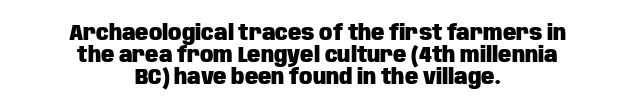
The image shows 22 px bold type, upright; set centered, tight line spacing (0.99x), normal letter spacing, not underlined.
